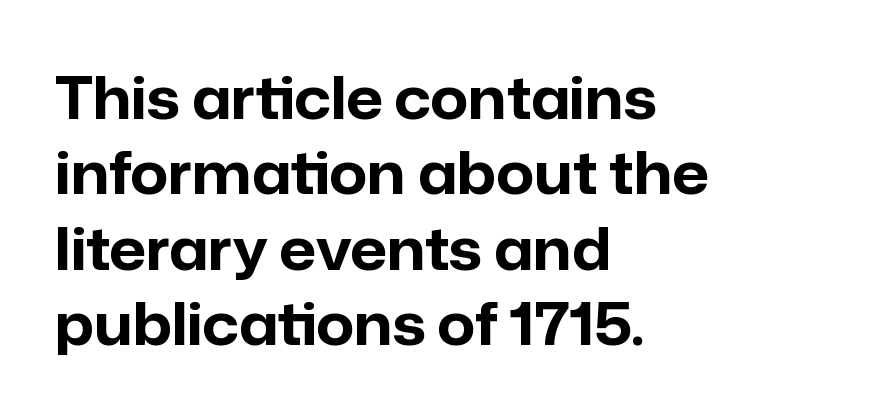
Q: Is the text bold? A: Yes.
Q: Is the text italic (slanted)? A: No, it is upright.
Q: Is the typeface a serif or a sans-serif typeface? A: Sans-serif.
Q: Is the text underlined? A: No.
Q: How is the paragraph aligned? A: Left-aligned.
Q: Is the spacing between letters normal or unusually wide? A: Normal.
Q: Is the spacing between lines tight, normal or loose? A: Normal.
Q: Width (condensed, normal, or wide)? A: Normal.
Q: Stroke contrast? A: Low.
Q: x-height? A: Medium.
Q: Monospaced? A: No.
